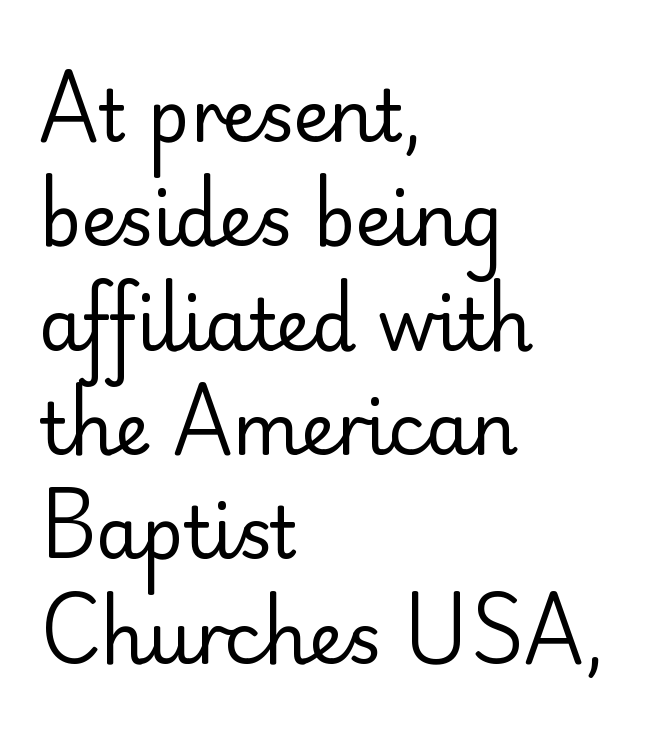
Q: Is the text bold? A: No.
Q: Is the text italic (slanted)? A: No, it is upright.
Q: Is the typeface a serif or a sans-serif typeface? A: Sans-serif.
Q: Is the text underlined? A: No.
Q: How is the paragraph aligned? A: Left-aligned.
Q: Is the spacing between letters normal or unusually wide? A: Normal.
Q: Is the spacing between lines tight, normal or loose? A: Normal.
Q: Width (condensed, normal, or wide)? A: Normal.
Q: Stroke contrast? A: Low.
Q: x-height? A: Small.
Q: Monospaced? A: No.
